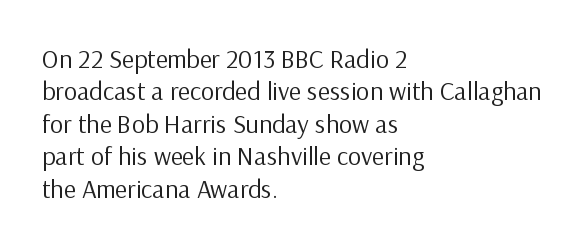
{"italic": "no", "bold": "no", "underline": "no", "align": "left", "line_spacing": "normal", "line_spacing_ratio": 1.25, "letter_spacing": "normal", "letter_spacing_em": 0.0, "glyph_px": 26}
